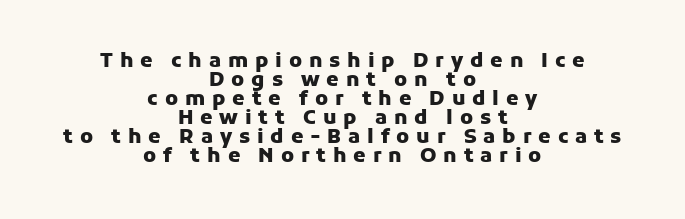
Q: Is the text bold? A: Yes.
Q: Is the text italic (slanted)? A: No, it is upright.
Q: Is the text underlined? A: No.
Q: How is the paragraph aligned? A: Centered.
Q: Is the spacing between letters normal or unusually wide? A: Unusually wide.
Q: Is the spacing between lines tight, normal or loose? A: Tight.
